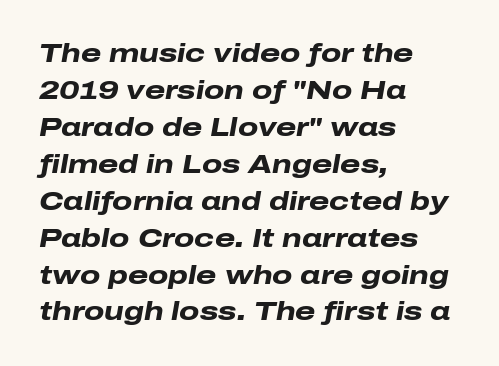
Compared with typical paragraphs, the rows here are spaced about the same. Typeset ragged right — the left edge is the straight one. An italicized treatment has been applied to the whole sample. As a designer I'd log this as weight 700, bold. Bare-footed words on every line.
